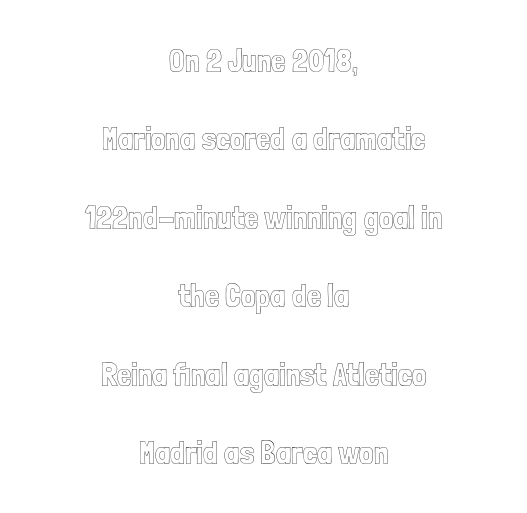
The image shows 32 px condensed type, upright; set centered, loose line spacing (2.45x), normal letter spacing, not underlined; a medium x-height.
